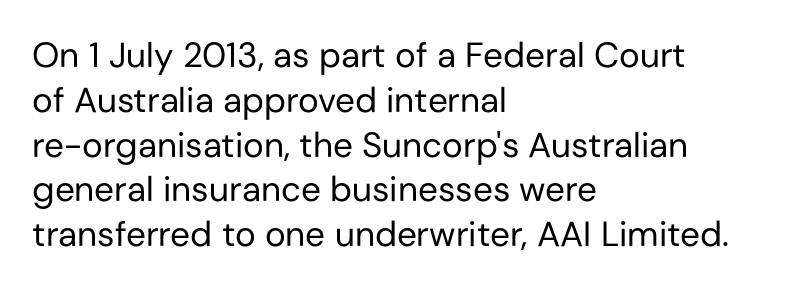
Alignment: flush left. Clear beneath every line of the passage. Posture: straight, roman, zero tilt. This reads as an unemphasized weight, regular at the heaviest. A typesetter would label this face a sans. Honestly, the letter spacing is just normal — you wouldn't notice it.
